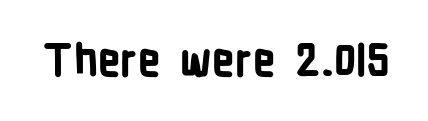
The font's upright variant was chosen for this text. The letters sit at their default tracking, neither squeezed nor spread. Weight check: bold — yes, fully. The glyphs in this specimen are sans serif. Letters rest on an invisible, unmarked baseline.
